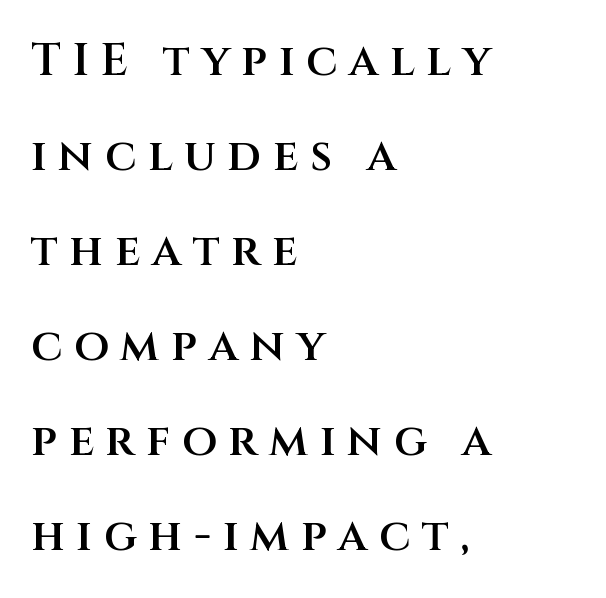
Descender tails drop into unmarked territory. Semibold letterforms, between regular and bold. Serif or sans? Sans — the stroke terminals are bare. Compared with typical paragraphs, the rows here are farther apart. Is this a fixed-width face? No — the glyphs have proportional, varying widths.
